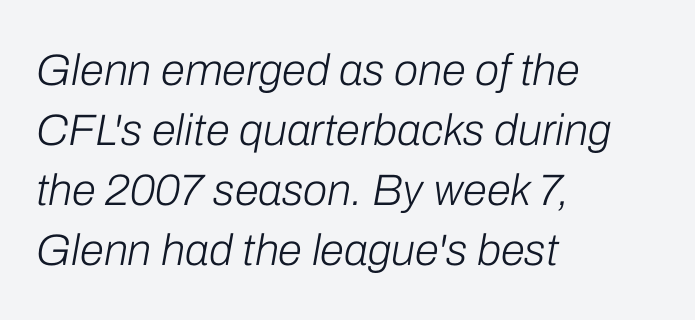
Q: Is the text bold? A: No.
Q: Is the text italic (slanted)? A: Yes, it leans right by about 10 degrees.
Q: Is the text underlined? A: No.
Q: How is the paragraph aligned? A: Left-aligned.
Q: Is the spacing between letters normal or unusually wide? A: Normal.
Q: Is the spacing between lines tight, normal or loose? A: Normal.
Q: Width (condensed, normal, or wide)? A: Normal.
Q: Stroke contrast? A: Low.
Q: x-height? A: Medium.
Q: Monospaced? A: No.
